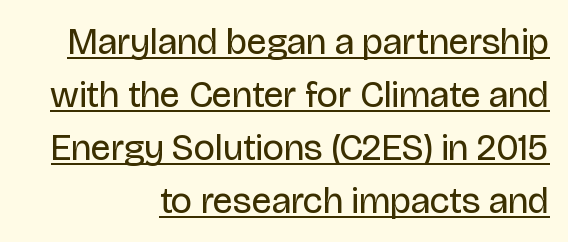
{"serif": "no", "italic": "no", "bold": "no", "weight": "regular", "width": "normal", "stroke_contrast": "low", "x_height": "large", "monospaced": "no", "underline": "yes", "align": "right", "line_spacing": "normal", "line_spacing_ratio": 1.43, "letter_spacing": "normal", "letter_spacing_em": 0.0, "glyph_px": 37}
